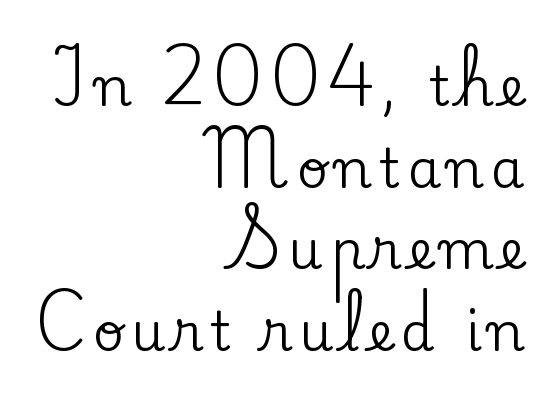
{"serif": "yes", "italic": "no", "width": "normal", "stroke_contrast": "low", "x_height": "small", "monospaced": "no", "underline": "no", "align": "right", "line_spacing": "normal", "line_spacing_ratio": 1.51, "glyph_px": 54}
